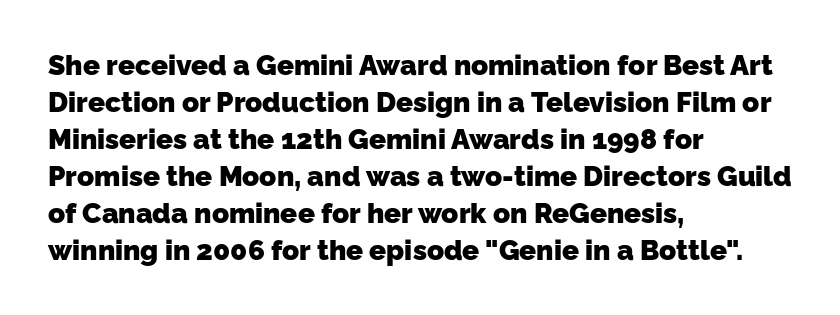
{"serif": "no", "bold": "yes", "weight": "heavy", "width": "normal", "stroke_contrast": "low", "x_height": "medium", "monospaced": "no", "underline": "no", "align": "left", "line_spacing": "normal", "line_spacing_ratio": 1.32, "letter_spacing": "normal", "letter_spacing_em": 0.0, "glyph_px": 28}
